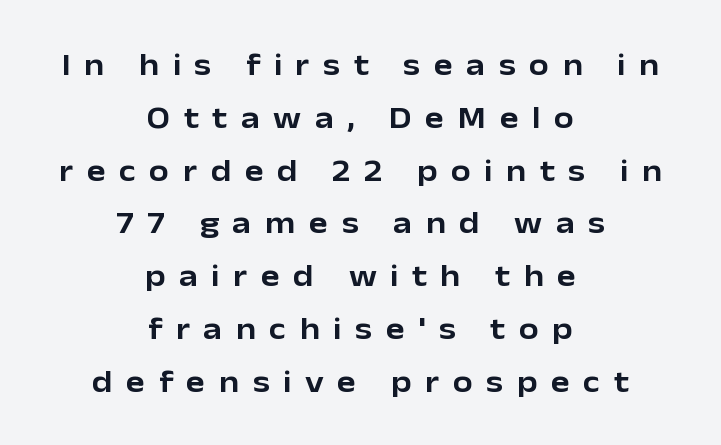
Q: Is the text italic (slanted)? A: No, it is upright.
Q: Is the typeface a serif or a sans-serif typeface? A: Sans-serif.
Q: Is the text underlined? A: No.
Q: How is the paragraph aligned? A: Centered.
Q: Is the spacing between letters normal or unusually wide? A: Unusually wide.
Q: Is the spacing between lines tight, normal or loose? A: Normal.
Q: Width (condensed, normal, or wide)? A: Normal.
Q: Stroke contrast? A: Low.
Q: x-height? A: Medium.
Q: Monospaced? A: No.
